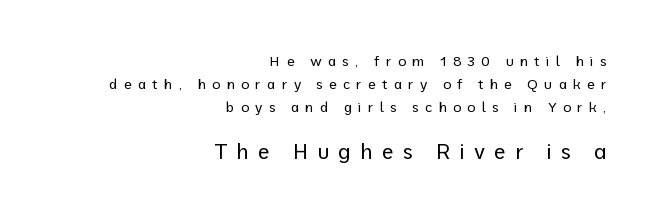
Q: Is the text bold? A: No.
Q: Is the text italic (slanted)? A: No, it is upright.
Q: Is the text underlined? A: No.
Q: How is the paragraph aligned? A: Right-aligned.
Q: Is the spacing between letters normal or unusually wide? A: Unusually wide.
Q: Is the spacing between lines tight, normal or loose? A: Normal.
Q: Which block of text is set in a larger size, the first (top) or the second (bottom)? A: The second (bottom) one.
